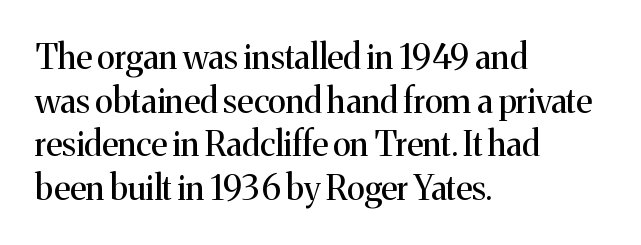
The letters advance in unequal steps, a hallmark of proportional type. Compared with a centered layout, this one pins lines to the left instead. Tracking value appears to be zero — textbook default spacing. Font category for this specimen: serif.
